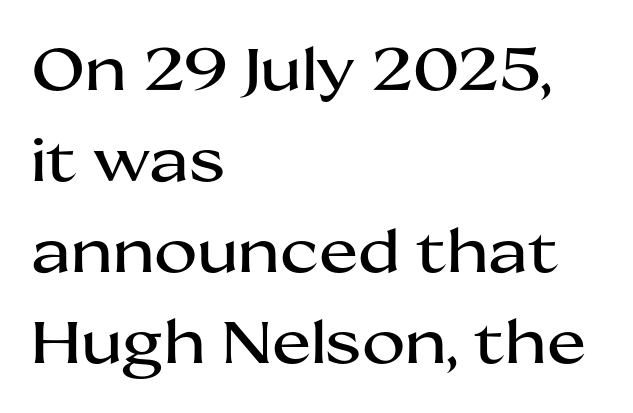
Q: Is the text italic (slanted)? A: No, it is upright.
Q: Is the text underlined? A: No.
Q: How is the paragraph aligned? A: Left-aligned.
Q: Is the spacing between letters normal or unusually wide? A: Normal.
Q: Is the spacing between lines tight, normal or loose? A: Normal.
Q: Width (condensed, normal, or wide)? A: Wide.
Q: Stroke contrast? A: Medium.
Q: x-height? A: Medium.
Q: Monospaced? A: No.
